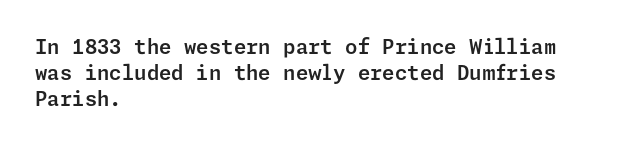
Q: Is the text italic (slanted)? A: No, it is upright.
Q: Is the text underlined? A: No.
Q: How is the paragraph aligned? A: Left-aligned.
Q: Is the spacing between letters normal or unusually wide? A: Normal.
Q: Is the spacing between lines tight, normal or loose? A: Normal.
